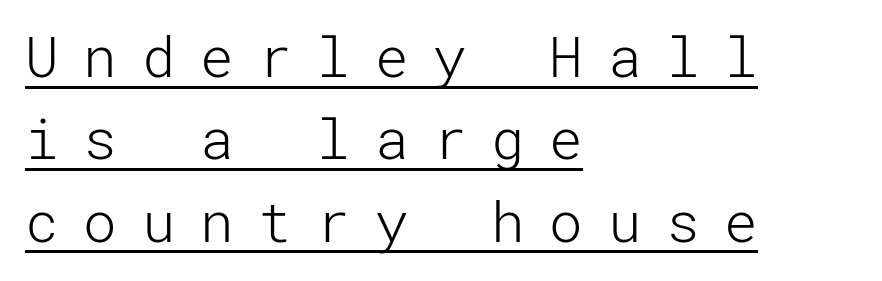
The image shows 56 px light sans-serif type, upright; set left-aligned, normal line spacing (1.47x), unusually wide letter spacing (+0.44 em), underlined; low stroke contrast and a medium x-height.
